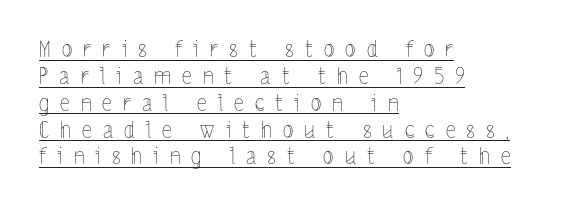
{"italic": "no", "bold": "no", "underline": "yes", "align": "left", "line_spacing_ratio": 1.22, "letter_spacing": "wide", "letter_spacing_em": 0.5, "glyph_px": 22}
